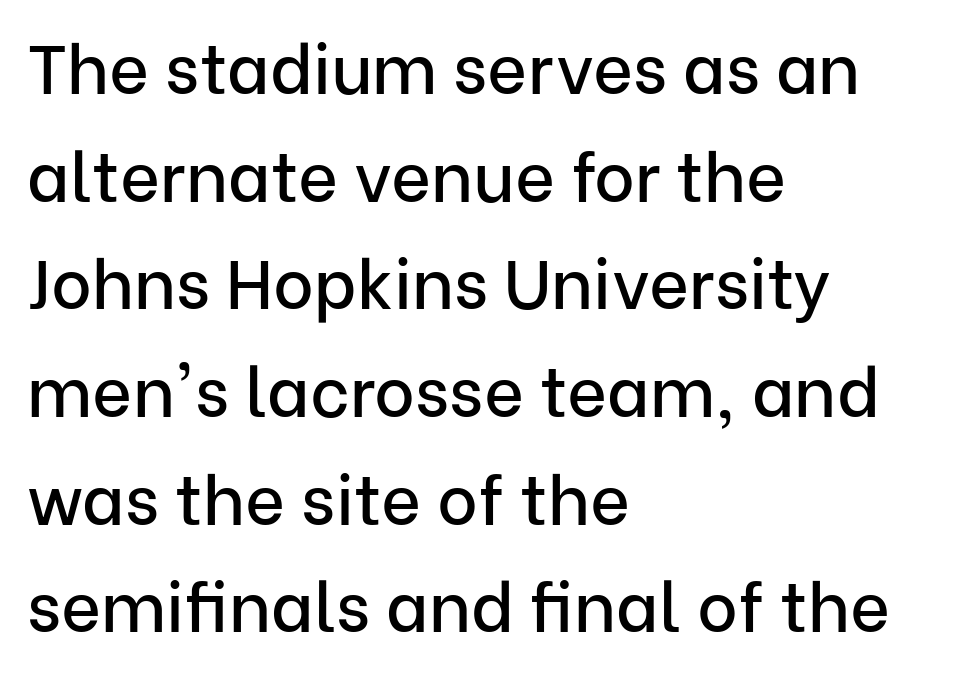
The image shows 69 px sans-serif type, upright; set left-aligned, normal line spacing (1.56x), normal letter spacing, not underlined; low stroke contrast and a medium x-height.
